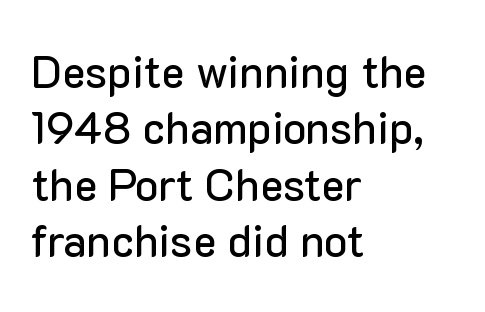
Descenders hang freely into open space. The designer left line spacing at the default. Looks like regular typesetting: each glyph gets only the width it needs. Typographically, this falls in the sans-serif category. If you drew a line through each stem, it would be perfectly vertical. The setting favours the left margin, as ordinary paragraphs usually do.
